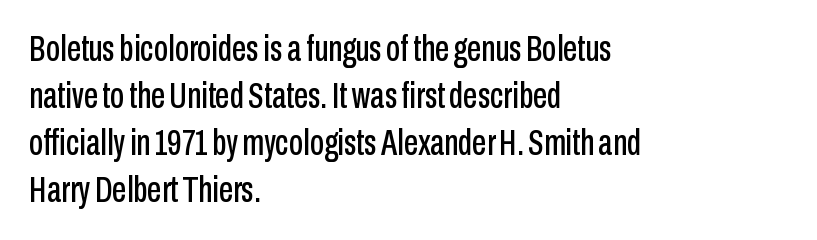
This sample uses plain, unmodified letter spacing. Spacing verdict: proportional, widths tailored to each character. The foot of each line stays bare and open. A student would call this left alignment; a typographer would say flush left, rag right.
